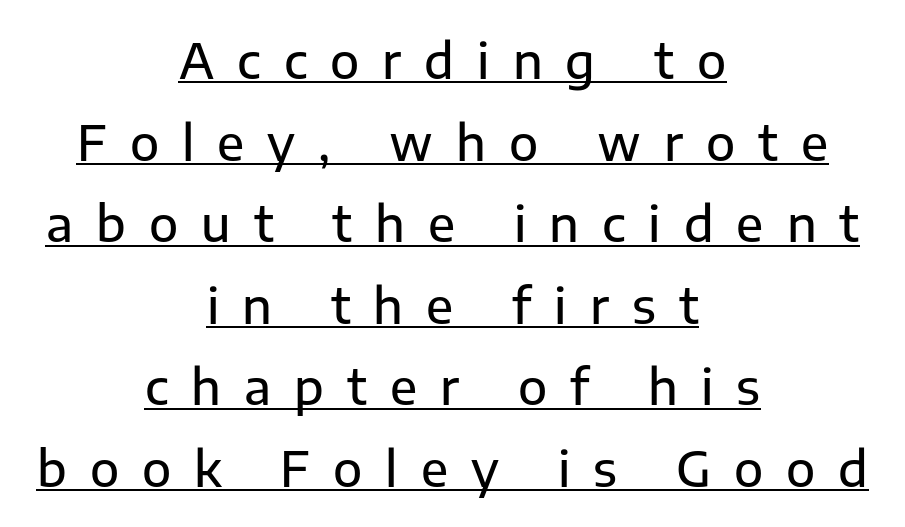
The image shows 48 px sans-serif type, upright; set centered, normal line spacing (1.7x), unusually wide letter spacing (+0.48 em), underlined; low stroke contrast and a medium x-height.
